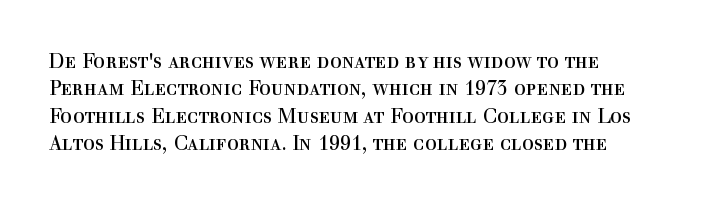
Q: Is the text bold? A: No.
Q: Is the text italic (slanted)? A: No, it is upright.
Q: Is the text underlined? A: No.
Q: How is the paragraph aligned? A: Left-aligned.
Q: Is the spacing between letters normal or unusually wide? A: Normal.
Q: Is the spacing between lines tight, normal or loose? A: Normal.
